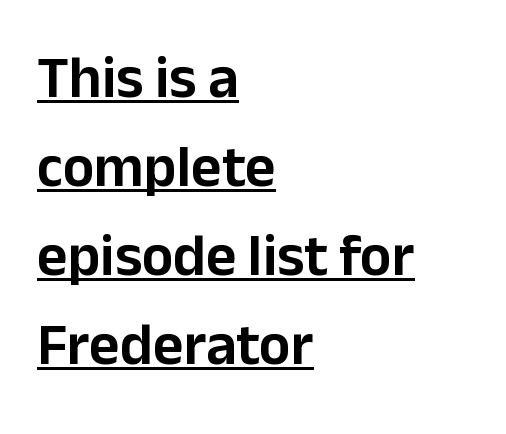
{"serif": "no", "italic": "no", "width": "normal", "stroke_contrast": "low", "x_height": "medium", "monospaced": "no", "underline": "yes", "align": "left", "line_spacing": "normal", "line_spacing_ratio": 1.51, "letter_spacing": "normal", "letter_spacing_em": 0.0, "glyph_px": 59}
